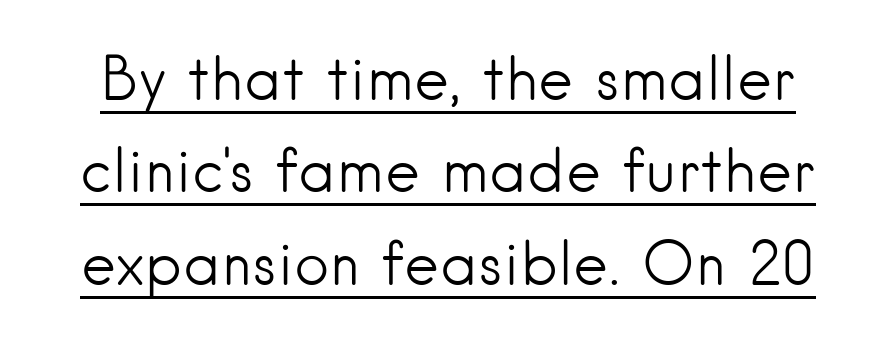
The image shows 60 px light sans-serif type, upright; set normal line spacing (1.54x), normal letter spacing, underlined; low stroke contrast and a small x-height.
